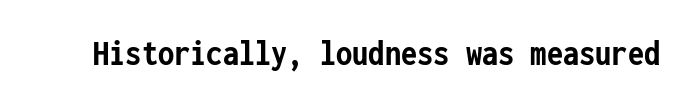
The image shows 37 px semibold, condensed sans-serif type, upright, monospaced; set normal letter spacing, not underlined; low stroke contrast and a medium x-height.
